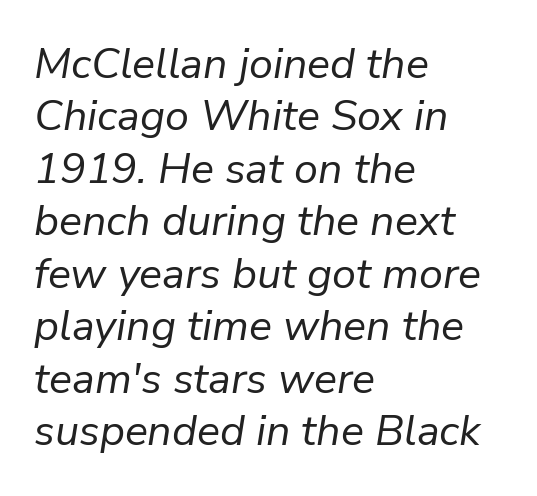
The image shows 43 px regular-weight type, italic (leaning right); set left-aligned, line spacing 1.22x, normal letter spacing, not underlined; low stroke contrast and a medium x-height.
